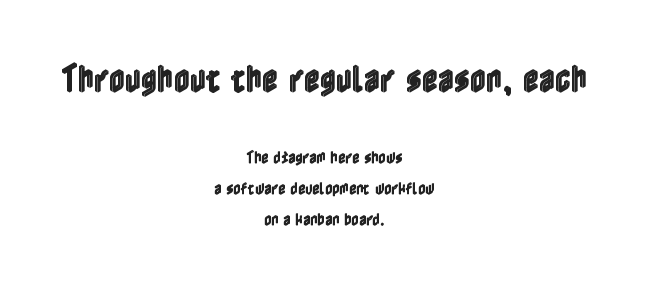
{"italic": "no", "width": "condensed", "x_height": "medium", "underline": "no", "align": "center", "line_spacing": "loose", "line_spacing_ratio": 2.23, "letter_spacing": "normal", "letter_spacing_em": 0.0, "larger_block": "first", "size_ratio": 2.21, "glyph_px": 31}
